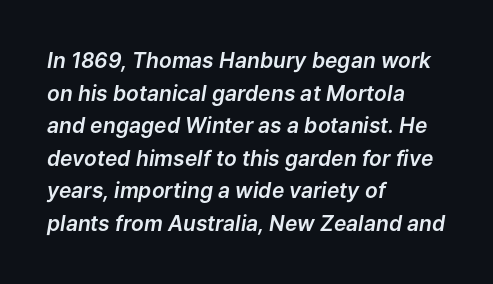
{"italic": "yes", "lean": "right", "slant_degrees": 9, "underline": "no", "align": "left", "line_spacing": "normal", "line_spacing_ratio": 1.55, "letter_spacing": "normal", "letter_spacing_em": 0.0, "glyph_px": 21}
